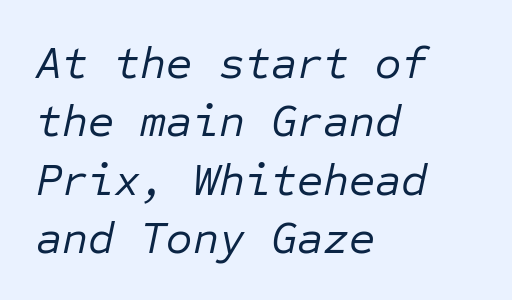
Q: Is the text bold? A: No.
Q: Is the text italic (slanted)? A: Yes, it leans right by about 12 degrees.
Q: Is the text underlined? A: No.
Q: How is the paragraph aligned? A: Left-aligned.
Q: Is the spacing between letters normal or unusually wide? A: Normal.
Q: Is the spacing between lines tight, normal or loose? A: Normal.
Q: Width (condensed, normal, or wide)? A: Normal.
Q: Stroke contrast? A: Low.
Q: x-height? A: Medium.
Q: Monospaced? A: Yes.
